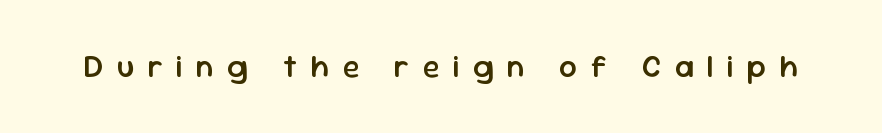
Q: Is the text bold? A: Semi-bold.
Q: Is the text italic (slanted)? A: No, it is upright.
Q: Is the typeface a serif or a sans-serif typeface? A: Sans-serif.
Q: Is the text underlined? A: No.
Q: Is the spacing between letters normal or unusually wide? A: Unusually wide.
Q: Width (condensed, normal, or wide)? A: Normal.
Q: Stroke contrast? A: Low.
Q: x-height? A: Medium.
Q: Monospaced? A: No.
